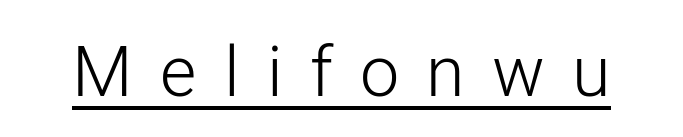
Q: Is the text bold? A: No.
Q: Is the text italic (slanted)? A: No, it is upright.
Q: Is the typeface a serif or a sans-serif typeface? A: Sans-serif.
Q: Is the text underlined? A: Yes.
Q: Is the spacing between letters normal or unusually wide? A: Unusually wide.
Q: Width (condensed, normal, or wide)? A: Normal.
Q: Stroke contrast? A: Low.
Q: x-height? A: Medium.
Q: Monospaced? A: No.
